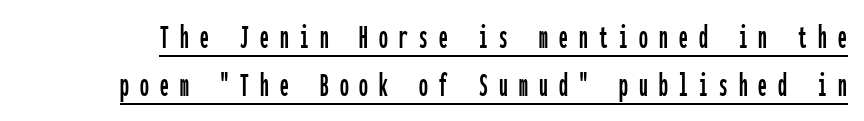
Every character here occupies the same horizontal width, giving the sample a typewriter-like rhythm. No feet cap the strokes, marking this as sans-serif type. A rule runs beneath these lines of type. The face used here is rendered with a markedly widened letterfit. Italic: no, the glyphs are upright roman.
